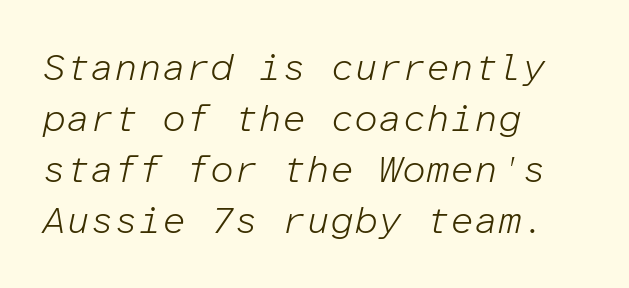
Q: Is the text bold? A: No.
Q: Is the text italic (slanted)? A: Yes, it leans right by about 12 degrees.
Q: Is the text underlined? A: No.
Q: How is the paragraph aligned? A: Left-aligned.
Q: Is the spacing between letters normal or unusually wide? A: Normal.
Q: Is the spacing between lines tight, normal or loose? A: Normal.
Q: Width (condensed, normal, or wide)? A: Normal.
Q: Stroke contrast? A: Low.
Q: x-height? A: Medium.
Q: Monospaced? A: Yes.
